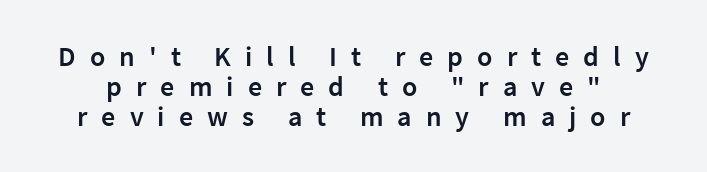
The tracking jumps out immediately: characters are airy and widely separated. A roman cut, with each character standing at attention. Unlike a traditional serif, this face leaves its strokes unadorned. The strip under each line holds only bare page. The block of text is dense from top to bottom, with scant space between rows.
